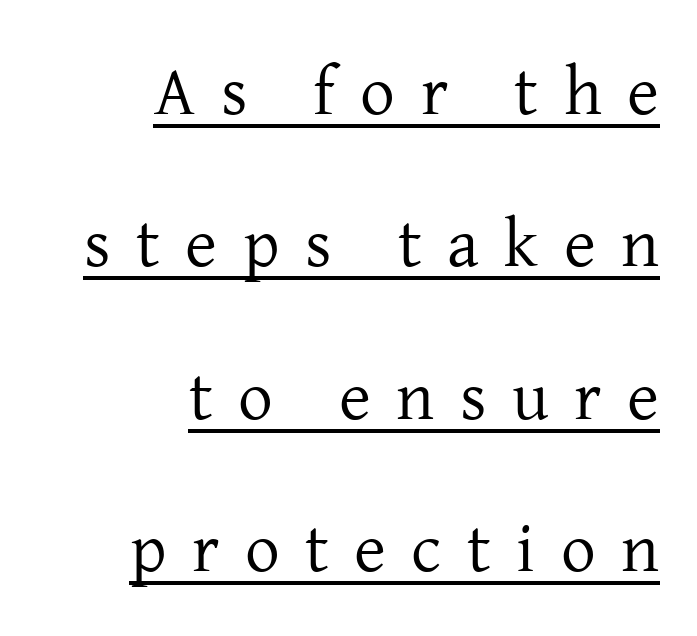
Q: Is the text bold? A: No.
Q: Is the text italic (slanted)? A: No, it is upright.
Q: Is the typeface a serif or a sans-serif typeface? A: Serif.
Q: Is the text underlined? A: Yes.
Q: How is the paragraph aligned? A: Right-aligned.
Q: Is the spacing between letters normal or unusually wide? A: Unusually wide.
Q: Is the spacing between lines tight, normal or loose? A: Loose.
Q: Width (condensed, normal, or wide)? A: Normal.
Q: Stroke contrast? A: Low.
Q: x-height? A: Medium.
Q: Monospaced? A: No.
